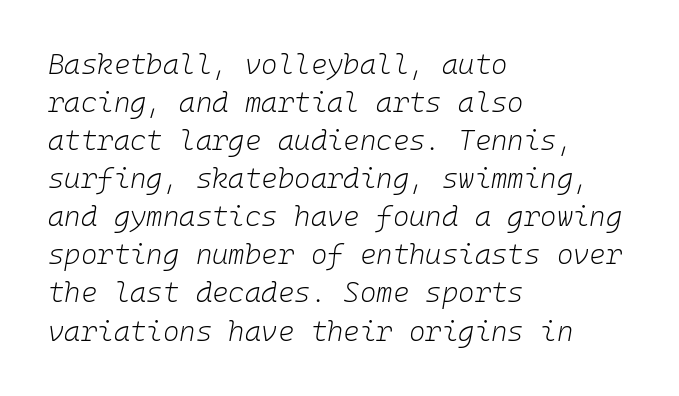
This sample uses plain, unmodified letter spacing. In terms of posture, this sample is oblique. Nobody drew a line under any word here. Summary of vertical rhythm: regular, with standard interline spacing.
